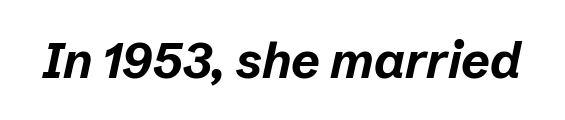
The strip under each line holds only bare page. Tracking value appears to be zero — textbook default spacing. Every letter is thick-stroked: bold, no question. Is the type slanted? Yes — the strokes lean at a clear angle.
